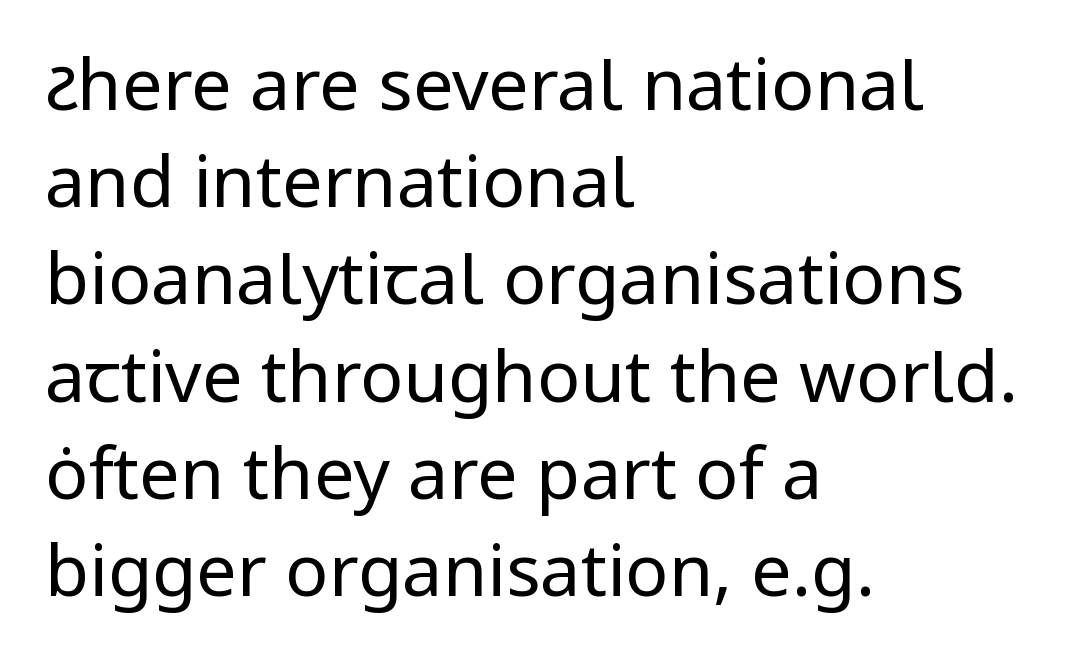
You could not count columns in this text — the font is proportionally spaced. If you measured baseline to baseline, you'd find a middling distance. Upright lettering throughout. Beneath every word, the page is bare. A quiet, ordinary-to-light weight characterises the typeface. Type style note: lacks serifs.
